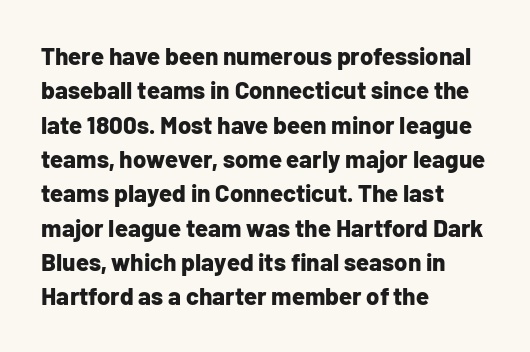
The image shows 24 px bold type, upright; set left-aligned, normal line spacing (1.43x), normal letter spacing, not underlined.
